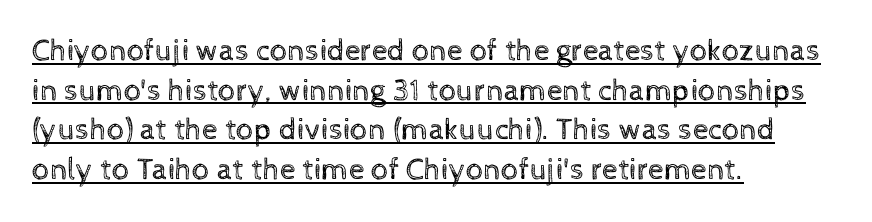
No heavy texture on the line: the type isn't bold. Think of a printed novel: that variable character pitch is what you see here. Notice how the passage keeps a crisp vertical edge on the left only. The passage shown has conventional tracking throughout.
